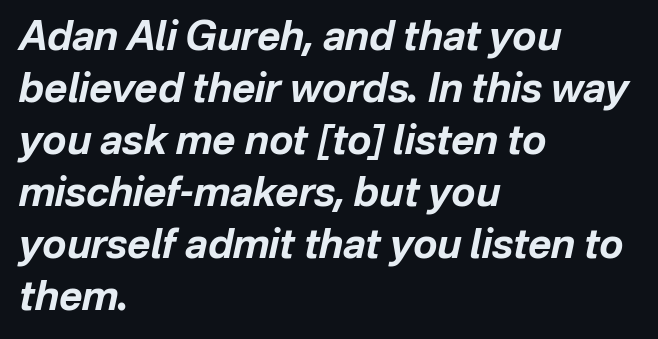
Q: Is the text bold? A: Yes.
Q: Is the text italic (slanted)? A: Yes, it leans right by about 12 degrees.
Q: Is the text underlined? A: No.
Q: How is the paragraph aligned? A: Left-aligned.
Q: Is the spacing between letters normal or unusually wide? A: Normal.
Q: Is the spacing between lines tight, normal or loose? A: Normal.
Q: Width (condensed, normal, or wide)? A: Normal.
Q: Stroke contrast? A: Low.
Q: x-height? A: Medium.
Q: Monospaced? A: No.
